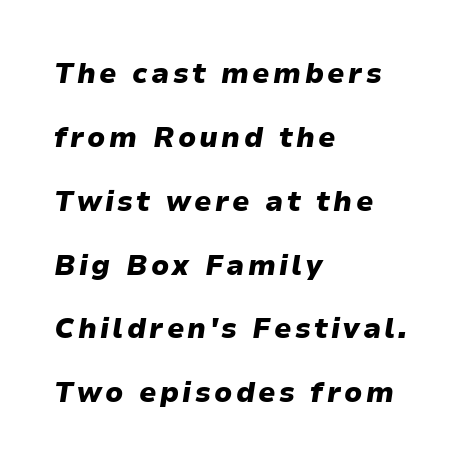
The image shows 28 px heavy type, italic (leaning right); set left-aligned, loose line spacing (2.28x), not underlined; low stroke contrast and a medium x-height.
